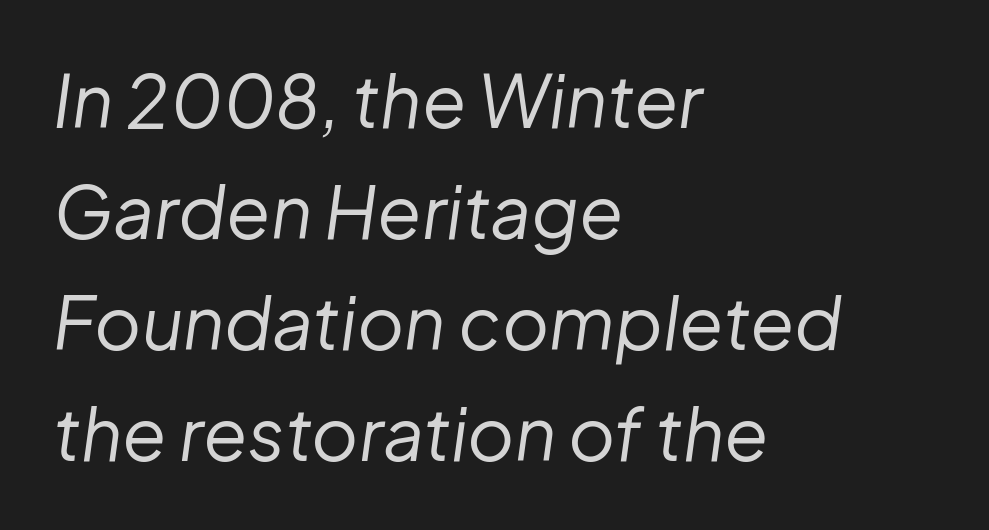
Q: Is the text bold? A: No.
Q: Is the text italic (slanted)? A: Yes, it leans right by about 8 degrees.
Q: Is the text underlined? A: No.
Q: How is the paragraph aligned? A: Left-aligned.
Q: Is the spacing between letters normal or unusually wide? A: Normal.
Q: Is the spacing between lines tight, normal or loose? A: Normal.
Q: Width (condensed, normal, or wide)? A: Normal.
Q: Stroke contrast? A: Low.
Q: x-height? A: Medium.
Q: Monospaced? A: No.
